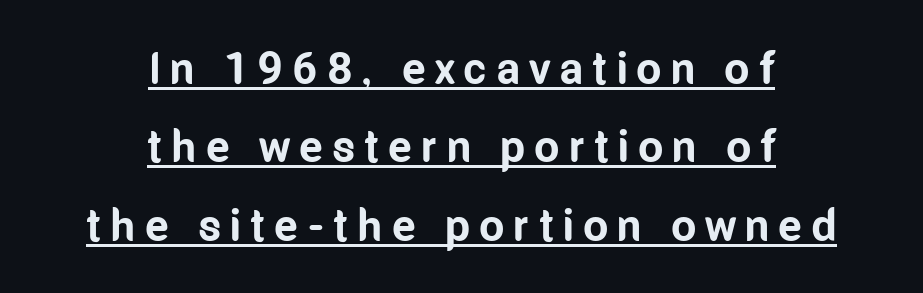
{"serif": "no", "italic": "no", "bold": "yes", "weight": "bold", "width": "condensed", "stroke_contrast": "low", "x_height": "medium", "monospaced": "no", "underline": "yes", "align": "center", "line_spacing_ratio": 1.74, "letter_spacing": "wide", "letter_spacing_em": 0.2, "glyph_px": 45}
